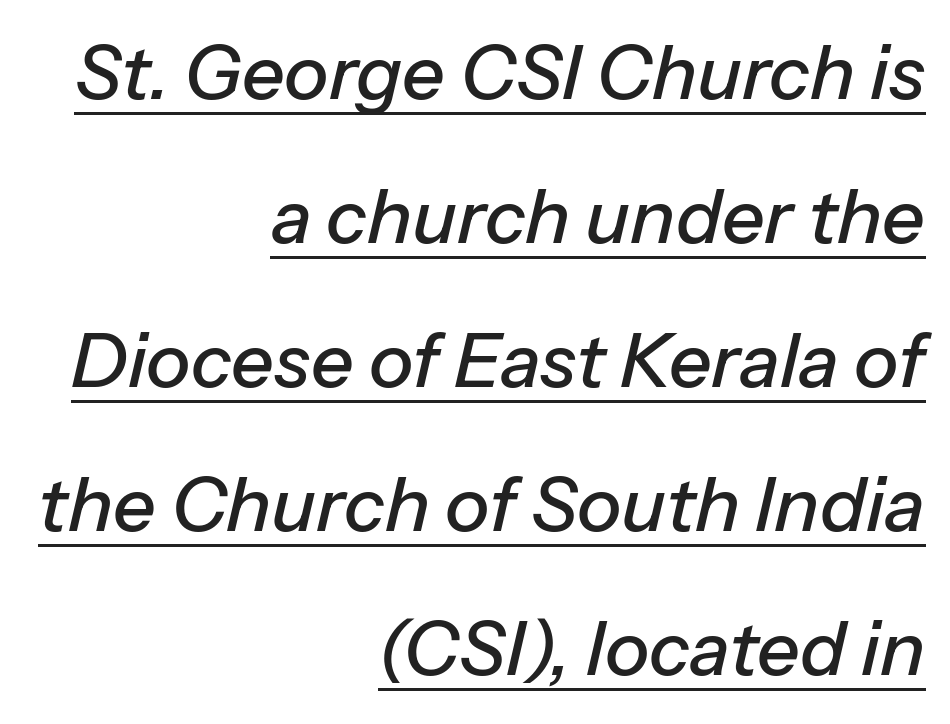
Q: Is the text italic (slanted)? A: Yes, it leans right by about 13 degrees.
Q: Is the text underlined? A: Yes.
Q: How is the paragraph aligned? A: Right-aligned.
Q: Is the spacing between letters normal or unusually wide? A: Normal.
Q: Is the spacing between lines tight, normal or loose? A: Loose.
Q: Width (condensed, normal, or wide)? A: Normal.
Q: Stroke contrast? A: Low.
Q: x-height? A: Medium.
Q: Monospaced? A: No.
